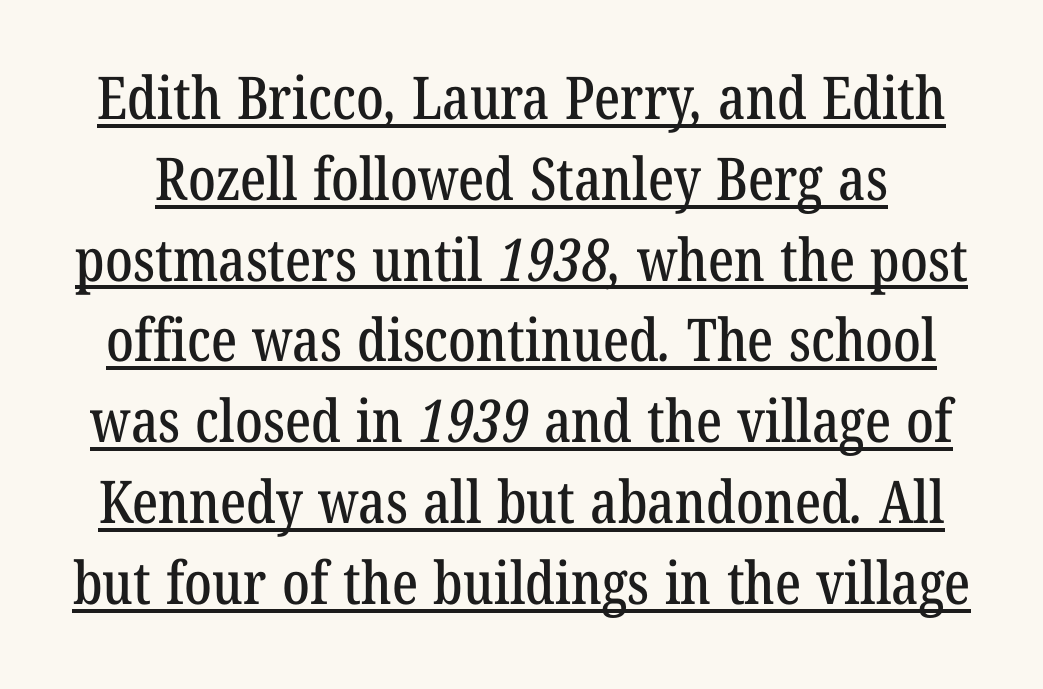
{"serif": "yes", "width": "condensed", "stroke_contrast": "low", "x_height": "medium", "monospaced": "no", "underline": "yes", "line_spacing": "normal", "line_spacing_ratio": 1.37, "letter_spacing": "normal", "letter_spacing_em": 0.0, "glyph_px": 59}
